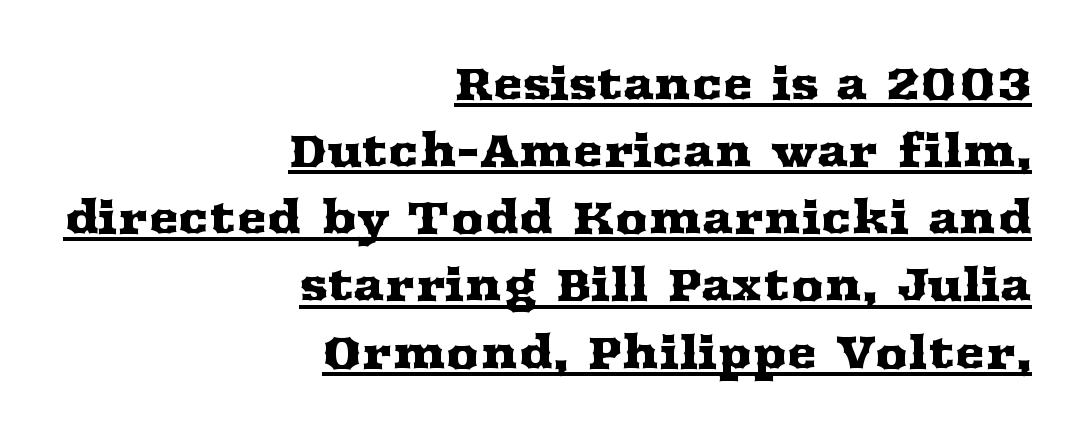
Q: Is the text italic (slanted)? A: No, it is upright.
Q: Is the typeface a serif or a sans-serif typeface? A: Serif.
Q: Is the text underlined? A: Yes.
Q: How is the paragraph aligned? A: Right-aligned.
Q: Is the spacing between letters normal or unusually wide? A: Normal.
Q: Is the spacing between lines tight, normal or loose? A: Normal.
Q: Width (condensed, normal, or wide)? A: Wide.
Q: Stroke contrast? A: Medium.
Q: x-height? A: Medium.
Q: Monospaced? A: No.
